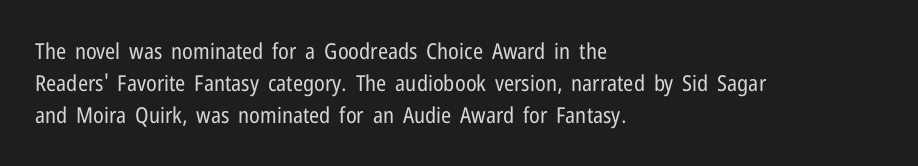
The image shows 22 px text type, upright; set left-aligned, normal line spacing (1.46x), normal letter spacing, not underlined.
